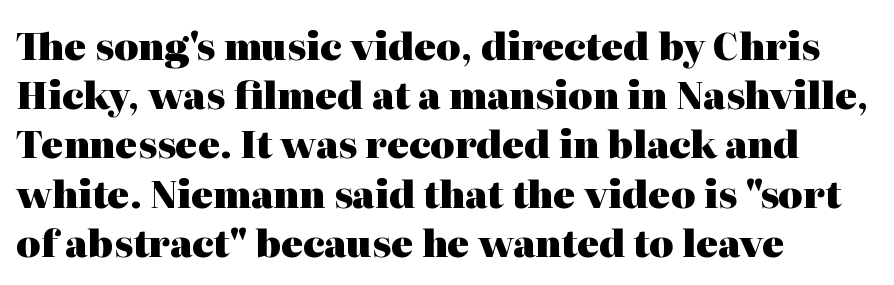
{"serif": "yes", "italic": "no", "bold": "yes", "weight": "heavy", "width": "normal", "stroke_contrast": "high", "x_height": "medium", "monospaced": "no", "underline": "no", "align": "left", "line_spacing": "normal", "line_spacing_ratio": 1.33, "letter_spacing": "normal", "letter_spacing_em": 0.0, "glyph_px": 37}
